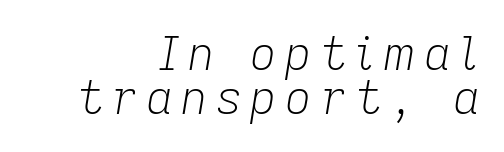
The image shows 46 px light type, italic (leaning right); set right-aligned, tight line spacing (0.95x), not underlined; low stroke contrast and a medium x-height.
